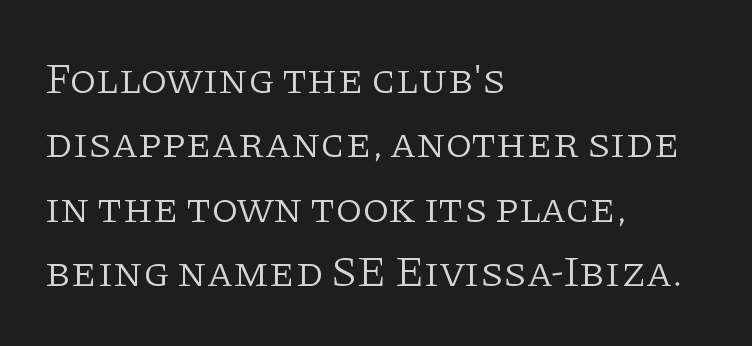
Every row of glyphs begins at an identical x-position on the left. The weight would be labelled regular, book, light, or lighter still. This is roman type, the default non-slanted kind. Descender tails drop into unmarked territory. Students, observe: this is what conventionally led text looks like.
